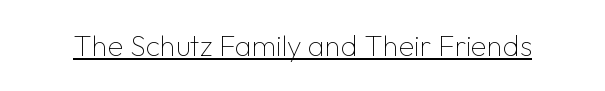
The image shows 29 px thin sans-serif type, upright; set normal letter spacing, underlined; low stroke contrast and a medium x-height.
